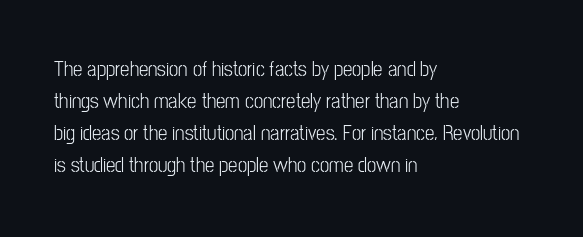
Q: Is the text italic (slanted)? A: No, it is upright.
Q: Is the text underlined? A: No.
Q: How is the paragraph aligned? A: Left-aligned.
Q: Is the spacing between letters normal or unusually wide? A: Normal.
Q: Is the spacing between lines tight, normal or loose? A: Normal.
